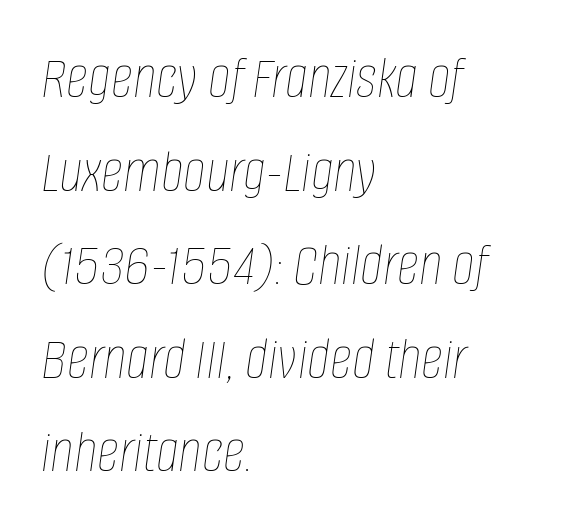
The image shows 62 px thin, condensed type, italic (leaning right); set left-aligned, normal line spacing (1.51x), normal letter spacing, not underlined; low stroke contrast and a large x-height.
